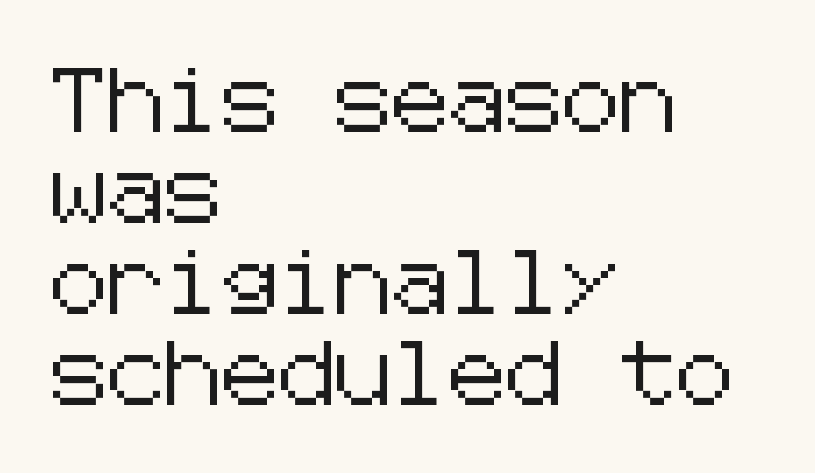
Q: Is the text italic (slanted)? A: No, it is upright.
Q: Is the typeface a serif or a sans-serif typeface? A: Sans-serif.
Q: Is the text underlined? A: No.
Q: How is the paragraph aligned? A: Left-aligned.
Q: Is the spacing between letters normal or unusually wide? A: Normal.
Q: Is the spacing between lines tight, normal or loose? A: Normal.
Q: Width (condensed, normal, or wide)? A: Normal.
Q: Stroke contrast? A: Low.
Q: x-height? A: Medium.
